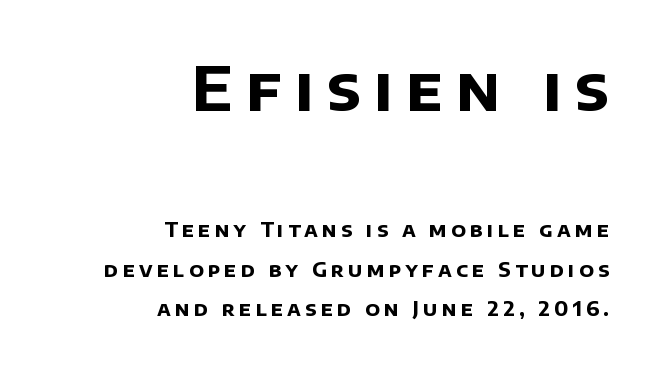
Each row of text sits above clean, open space. The letters advance in unequal steps, a hallmark of proportional type. The strokes are fattened all the way to bold. The setting favours the right margin, as signatures and pull-quotes sometimes do. Does the leading feel generous? Absolutely, it's lavish. The passage shown is typeset with a sans-serif family.
